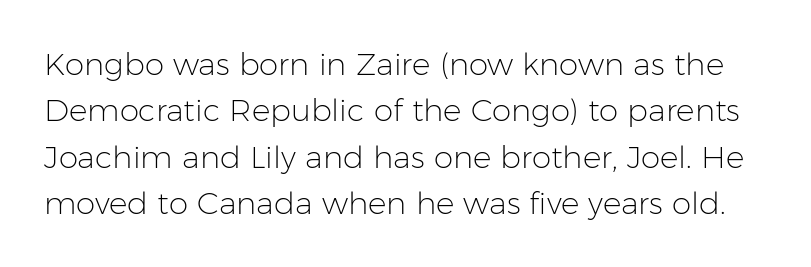
{"serif": "no", "italic": "no", "bold": "no", "weight": "light", "width": "normal", "stroke_contrast": "low", "x_height": "medium", "monospaced": "no", "underline": "no", "line_spacing": "normal", "line_spacing_ratio": 1.5, "letter_spacing": "normal", "letter_spacing_em": 0.0, "glyph_px": 31}
